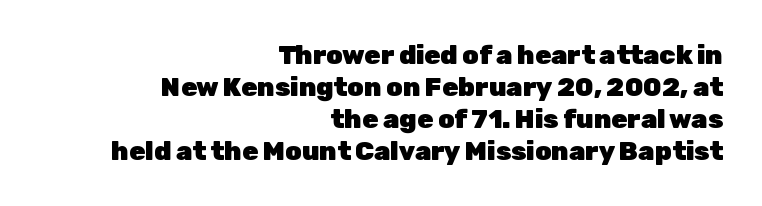
Q: Is the text bold? A: Yes.
Q: Is the text italic (slanted)? A: No, it is upright.
Q: Is the text underlined? A: No.
Q: How is the paragraph aligned? A: Right-aligned.
Q: Is the spacing between letters normal or unusually wide? A: Normal.
